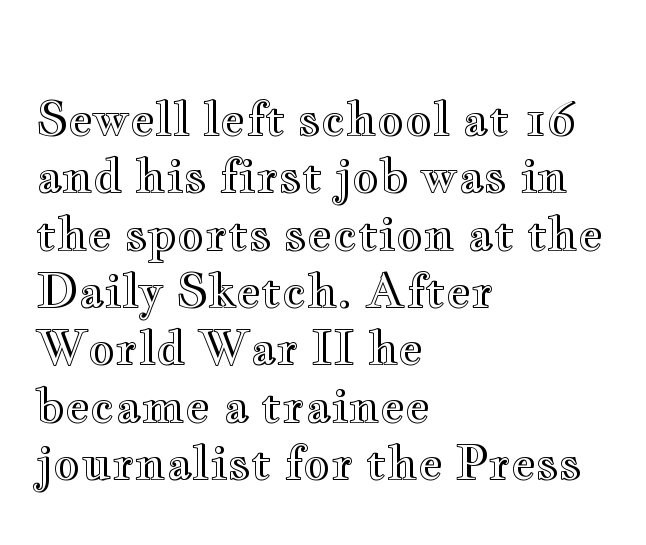
Q: Is the text italic (slanted)? A: No, it is upright.
Q: Is the text underlined? A: No.
Q: How is the paragraph aligned? A: Left-aligned.
Q: Is the spacing between letters normal or unusually wide? A: Normal.
Q: Width (condensed, normal, or wide)? A: Wide.
Q: x-height? A: Small.
Q: Monospaced? A: No.
